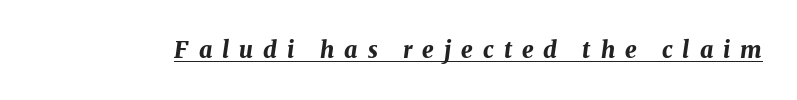
Q: Is the text bold? A: Yes.
Q: Is the text italic (slanted)? A: Yes, it leans right by about 8 degrees.
Q: Is the text underlined? A: Yes.
Q: Is the spacing between letters normal or unusually wide? A: Unusually wide.
